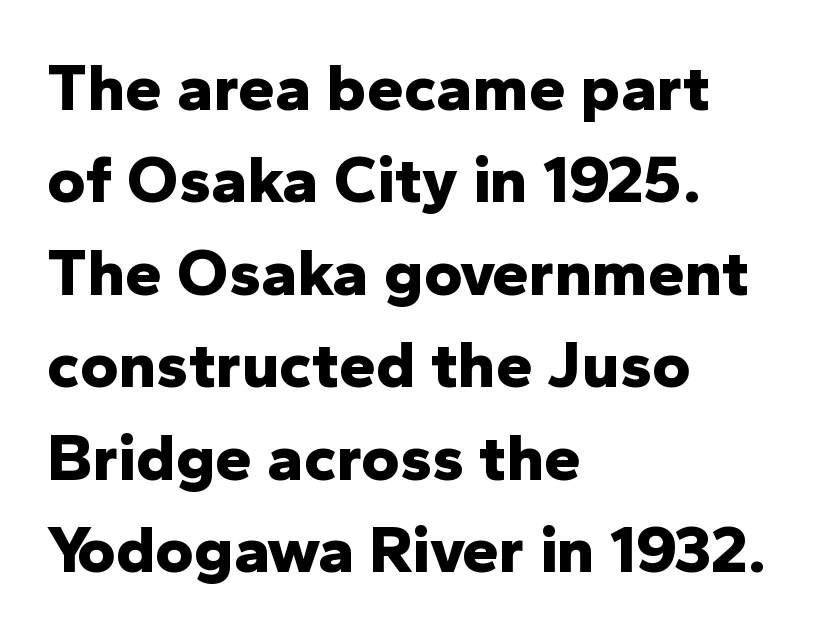
Q: Is the text bold? A: Yes.
Q: Is the text italic (slanted)? A: No, it is upright.
Q: Is the typeface a serif or a sans-serif typeface? A: Sans-serif.
Q: Is the text underlined? A: No.
Q: How is the paragraph aligned? A: Left-aligned.
Q: Is the spacing between letters normal or unusually wide? A: Normal.
Q: Is the spacing between lines tight, normal or loose? A: Normal.
Q: Width (condensed, normal, or wide)? A: Normal.
Q: Stroke contrast? A: Low.
Q: x-height? A: Medium.
Q: Monospaced? A: No.
